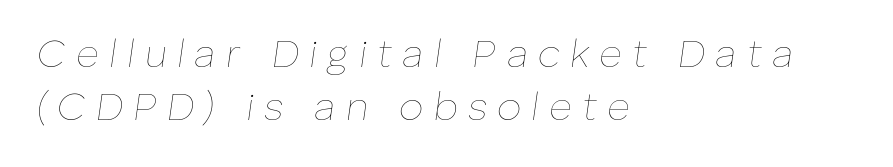
{"italic": "yes", "lean": "right", "slant_degrees": 8, "bold": "no", "weight": "thin", "width": "normal", "stroke_contrast": "low", "x_height": "medium", "monospaced": "no", "underline": "no", "align": "left", "line_spacing": "normal", "line_spacing_ratio": 1.35, "letter_spacing": "wide", "letter_spacing_em": 0.26, "glyph_px": 39}
